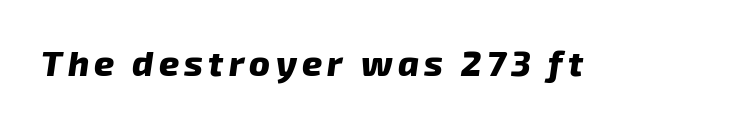
{"italic": "yes", "lean": "right", "slant_degrees": 8, "bold": "yes", "weight": "heavy", "width": "normal", "stroke_contrast": "low", "x_height": "medium", "monospaced": "no", "underline": "no", "glyph_px": 35}
